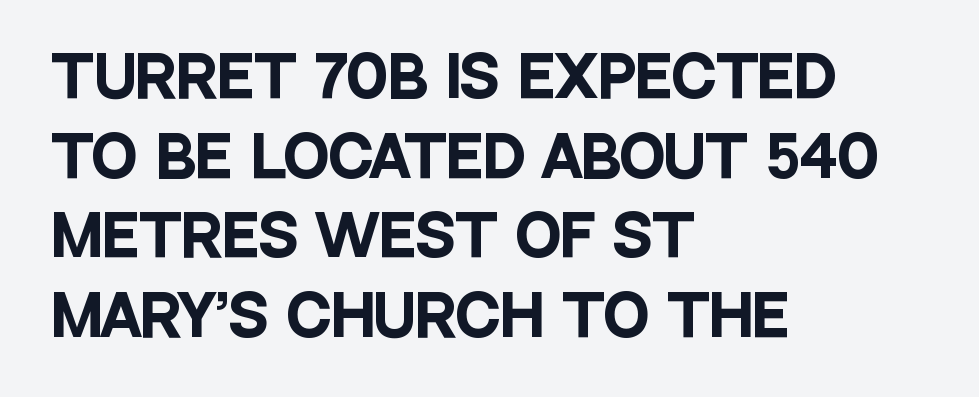
Q: Is the text bold? A: Yes.
Q: Is the text italic (slanted)? A: No, it is upright.
Q: Is the typeface a serif or a sans-serif typeface? A: Sans-serif.
Q: Is the text underlined? A: No.
Q: How is the paragraph aligned? A: Left-aligned.
Q: Is the spacing between letters normal or unusually wide? A: Normal.
Q: Is the spacing between lines tight, normal or loose? A: Normal.
Q: Width (condensed, normal, or wide)? A: Condensed.
Q: Stroke contrast? A: Low.
Q: x-height? A: Large.
Q: Monospaced? A: No.
